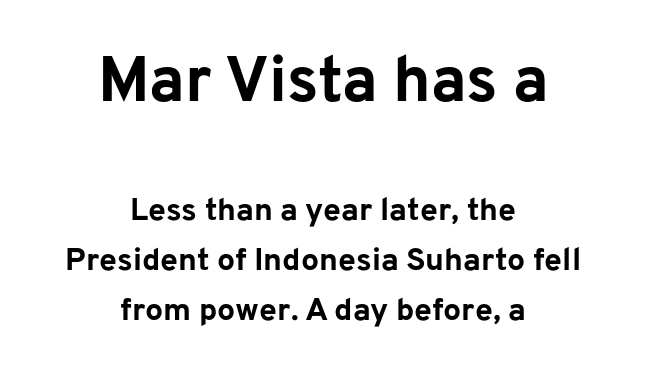
Q: Is the text bold? A: Yes.
Q: Is the text italic (slanted)? A: No, it is upright.
Q: Is the typeface a serif or a sans-serif typeface? A: Sans-serif.
Q: Is the text underlined? A: No.
Q: How is the paragraph aligned? A: Centered.
Q: Is the spacing between letters normal or unusually wide? A: Normal.
Q: Is the spacing between lines tight, normal or loose? A: Normal.
Q: Which block of text is set in a larger size, the first (top) or the second (bottom)? A: The first (top) one.
Q: Width (condensed, normal, or wide)? A: Normal.
Q: Stroke contrast? A: Low.
Q: x-height? A: Medium.
Q: Monospaced? A: No.
